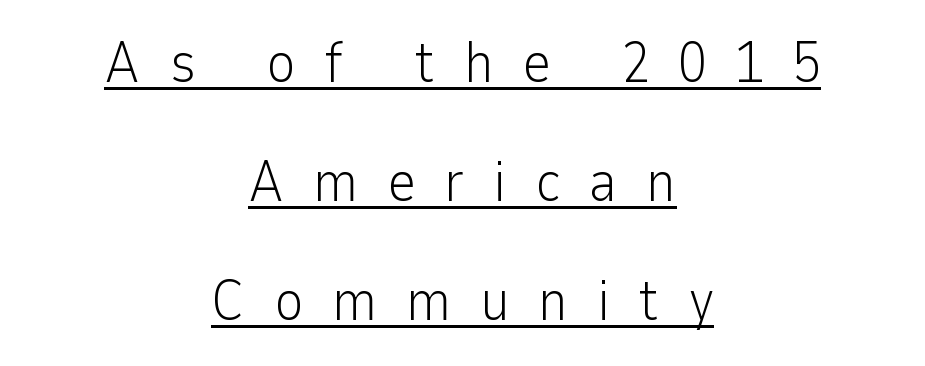
The image shows 57 px light sans-serif type, upright; set centered, loose line spacing (2.09x), unusually wide letter spacing (+0.5 em), underlined; low stroke contrast and a medium x-height.
